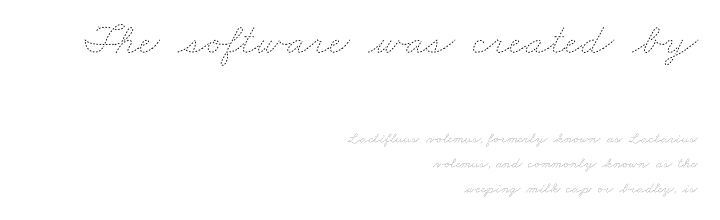
The rendering uses natural spacing where letterforms have individual widths. Check the space under the baseline: it is left empty. Tracking here is standard; glyphs follow each other at the usual distance. Summary of weight: not heavy and not bold. The passage shown begins with its larger block and ends with its smaller one. Is there much room between lines? A standard amount, neither cramped nor airy.
